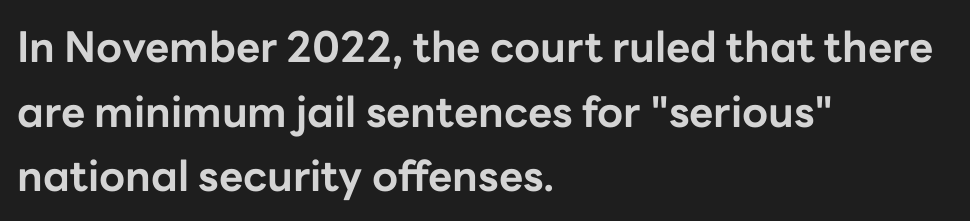
Does the lettering tilt? It doesn't — this is upright. Each new line begins a customary step beneath the previous one. Each line starts at the same left margin while the right side varies. Every letter is thick-stroked: bold, no question. Bare-footed words on every line.
